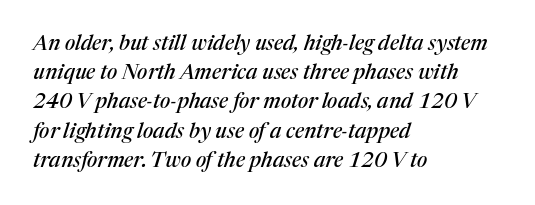
Q: Is the text italic (slanted)? A: Yes, it leans right by about 17 degrees.
Q: Is the text underlined? A: No.
Q: How is the paragraph aligned? A: Left-aligned.
Q: Is the spacing between letters normal or unusually wide? A: Normal.
Q: Is the spacing between lines tight, normal or loose? A: Normal.
